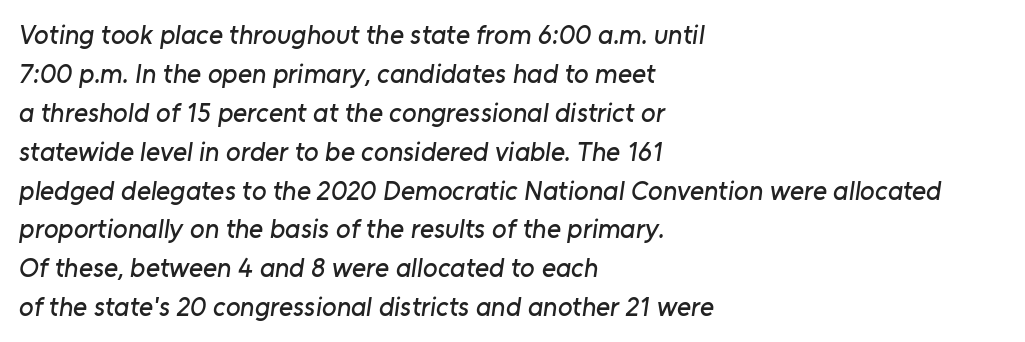
The image shows 27 px text type; set left-aligned, normal line spacing (1.44x), normal letter spacing, not underlined.
